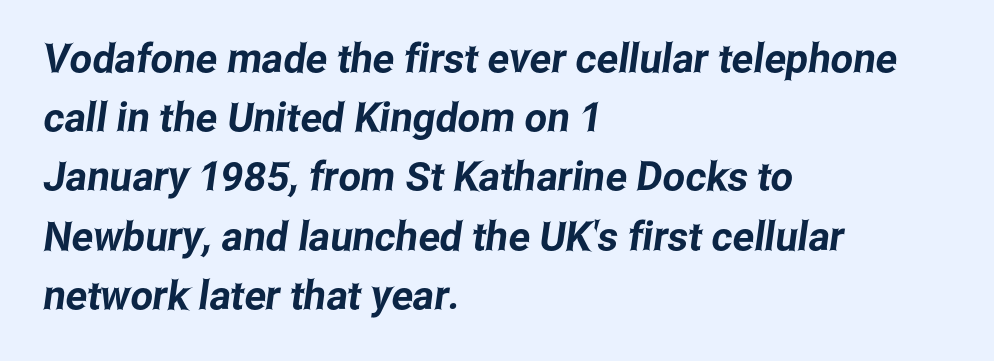
Q: Is the typeface a serif or a sans-serif typeface? A: Sans-serif.
Q: Is the text underlined? A: No.
Q: How is the paragraph aligned? A: Left-aligned.
Q: Is the spacing between letters normal or unusually wide? A: Normal.
Q: Is the spacing between lines tight, normal or loose? A: Normal.
Q: Width (condensed, normal, or wide)? A: Condensed.
Q: Stroke contrast? A: Low.
Q: x-height? A: Medium.
Q: Monospaced? A: No.
